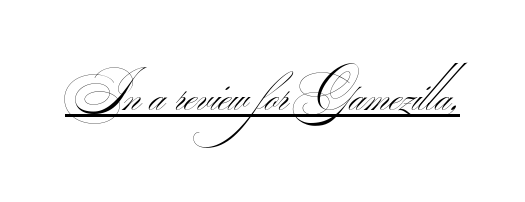
Q: Is the text bold? A: No.
Q: Is the typeface a serif or a sans-serif typeface? A: Sans-serif.
Q: Is the text underlined? A: Yes.
Q: Is the spacing between letters normal or unusually wide? A: Normal.
Q: Width (condensed, normal, or wide)? A: Wide.
Q: Stroke contrast? A: Medium.
Q: Monospaced? A: No.
